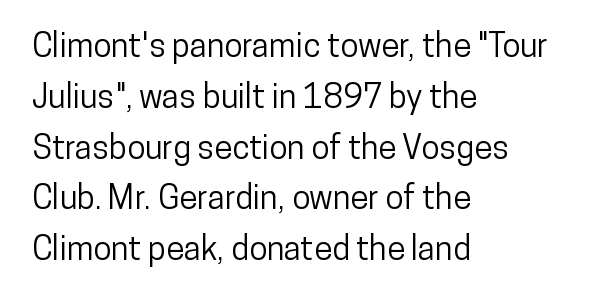
{"serif": "no", "italic": "no", "width": "condensed", "stroke_contrast": "low", "x_height": "medium", "monospaced": "no", "underline": "no", "align": "left", "line_spacing": "normal", "line_spacing_ratio": 1.54, "letter_spacing": "normal", "letter_spacing_em": 0.0, "glyph_px": 33}
